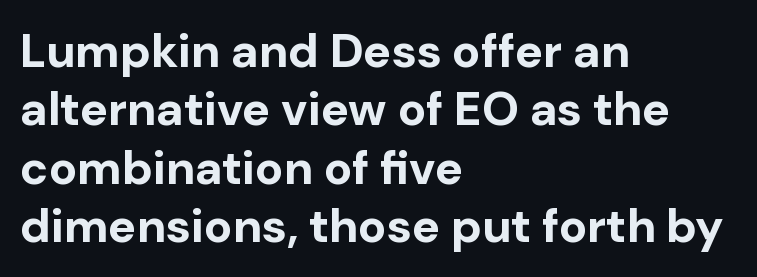
A student would call this left alignment; a typographer would say flush left, rag right. Looks like regular typesetting: each glyph gets only the width it needs. Letters rest on an invisible, unmarked baseline. The face used here has the dense, thick strokes of a bold. What stands out about the letter spacing? Nothing — it is the standard amount.
